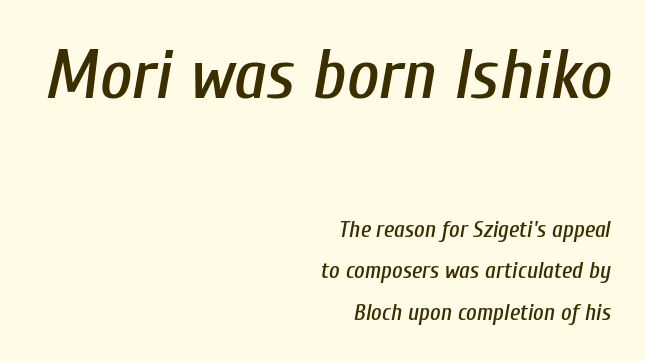
Q: Is the text italic (slanted)? A: Yes, it leans right by about 10 degrees.
Q: Is the text underlined? A: No.
Q: How is the paragraph aligned? A: Right-aligned.
Q: Is the spacing between letters normal or unusually wide? A: Normal.
Q: Which block of text is set in a larger size, the first (top) or the second (bottom)? A: The first (top) one.
Q: Width (condensed, normal, or wide)? A: Condensed.
Q: Stroke contrast? A: Low.
Q: x-height? A: Medium.
Q: Monospaced? A: No.
